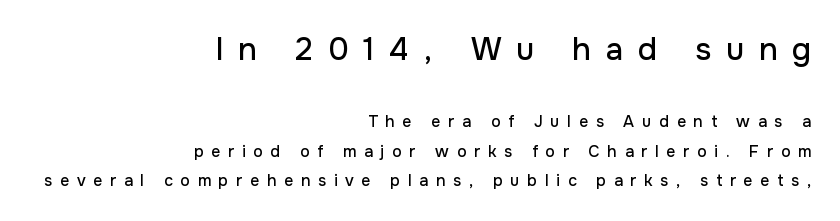
{"serif": "no", "italic": "no", "width": "normal", "stroke_contrast": "low", "x_height": "medium", "monospaced": "no", "underline": "no", "align": "right", "line_spacing_ratio": 1.85, "letter_spacing": "wide", "letter_spacing_em": 0.48, "larger_block": "first", "size_ratio": 1.94, "glyph_px": 31}
